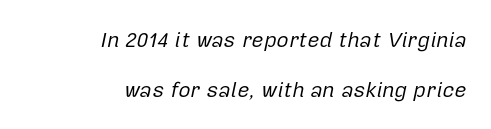
The image shows 21 px text type, italic (leaning right); set right-aligned, loose line spacing (2.37x), normal letter spacing, not underlined.
